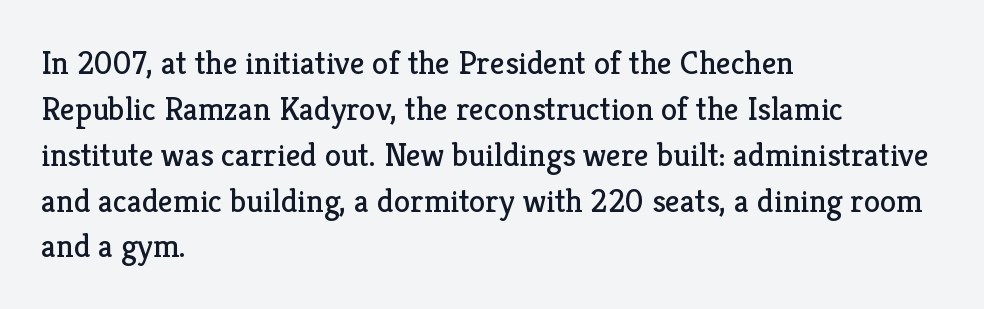
{"serif": "yes", "italic": "no", "bold": "no", "weight": "regular", "width": "normal", "stroke_contrast": "low", "x_height": "medium", "monospaced": "no", "underline": "no", "align": "left", "line_spacing": "normal", "line_spacing_ratio": 1.39, "letter_spacing": "normal", "letter_spacing_em": 0.0, "glyph_px": 33}
